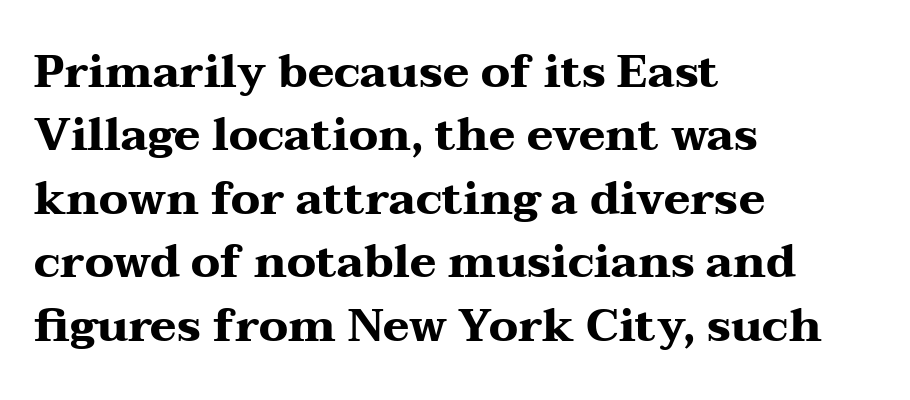
Each letter keeps its own natural width here, so spacing adapts to shape. Compared with typical body copy, the letter spacing here is the same. The glyphs are unaccompanied by any horizontal stroke below them. This is roman type, the default non-slanted kind. Reading down the block, your eye returns to a fixed left position each line. Each new line begins a customary step beneath the previous one.
